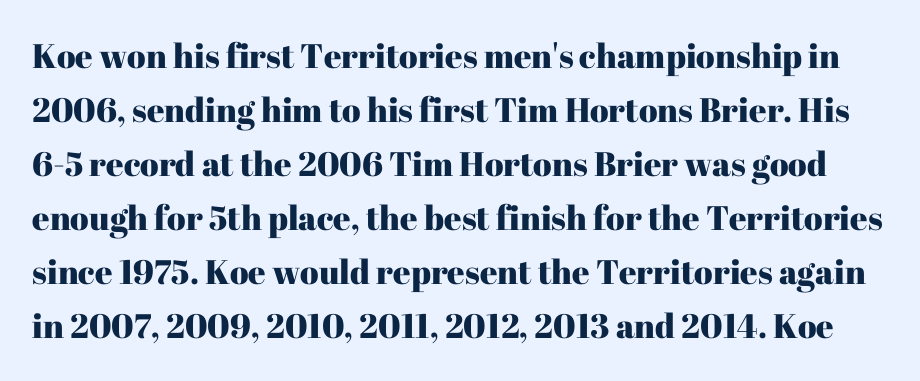
The image shows 34 px serif type, upright; set normal line spacing (1.59x), normal letter spacing, not underlined; high stroke contrast and a medium x-height.
